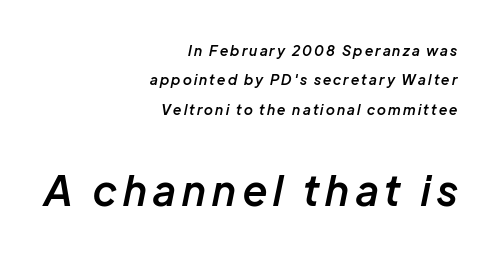
The string is rendered with underlining switched off. Which chunk is bigger? The second one — the bottom block dwarfs the top. The passage shown is typed in a proportional face where columns would drift. A flush-right, rag-left setting is used for this passage. Horizontal bands of white between lines are thick stripes. The letters are slanted; this is an italic face.
